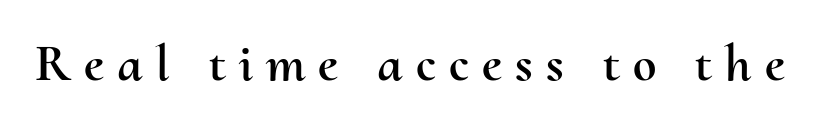
{"italic": "no", "width": "normal", "stroke_contrast": "medium", "x_height": "small", "monospaced": "no", "underline": "no", "letter_spacing": "wide", "letter_spacing_em": 0.25, "glyph_px": 53}
